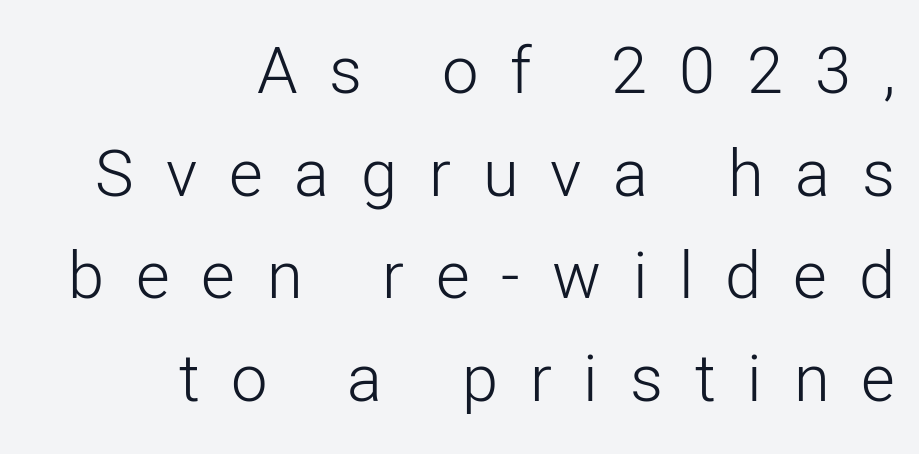
{"serif": "no", "italic": "no", "bold": "no", "weight": "light", "width": "normal", "stroke_contrast": "low", "x_height": "medium", "monospaced": "no", "underline": "no", "align": "right", "line_spacing": "normal", "line_spacing_ratio": 1.58, "letter_spacing": "wide", "letter_spacing_em": 0.49, "glyph_px": 65}
